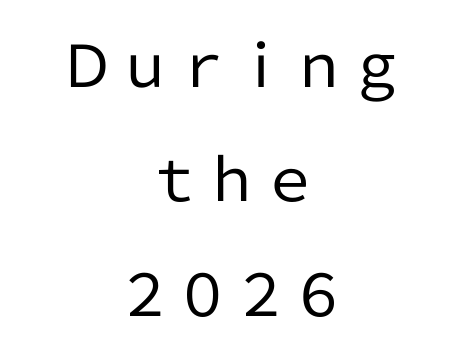
{"serif": "no", "italic": "no", "bold": "no", "weight": "regular", "width": "normal", "stroke_contrast": "low", "x_height": "medium", "monospaced": "no", "underline": "no", "align": "center", "line_spacing": "loose", "line_spacing_ratio": 1.97, "letter_spacing": "normal", "letter_spacing_em": 0.0, "glyph_px": 58}
